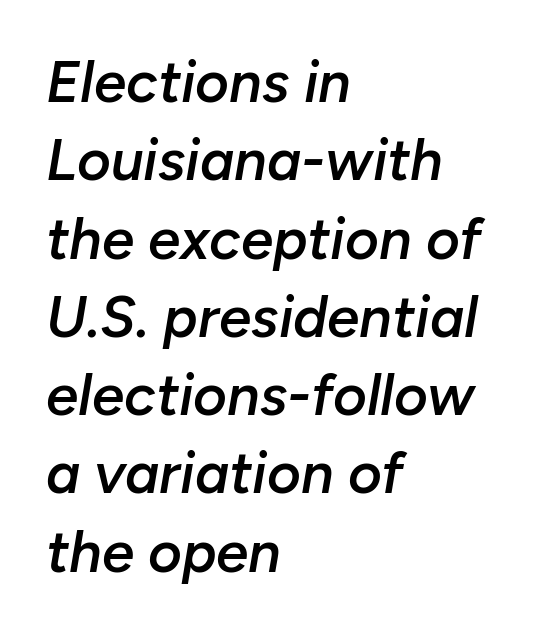
The image shows 58 px semibold type, italic (leaning right); set left-aligned, normal line spacing (1.35x), normal letter spacing, not underlined; low stroke contrast and a medium x-height.
